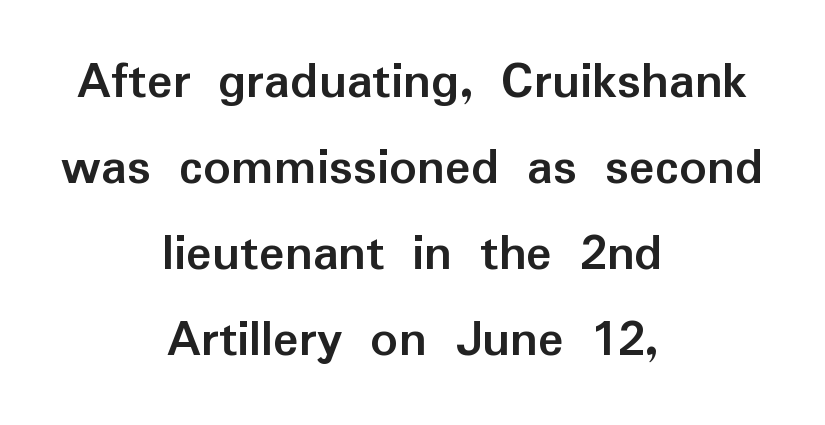
What kind of face is this? One without serifs — a sans. A typesetter would call this proportional, since set widths differ per character. The strip under each line holds only bare page. Where is the straight margin? There isn't one; the lines are centered. Summary of vertical rhythm: regular, with standard interline spacing. In terms of posture, this sample is upright.
